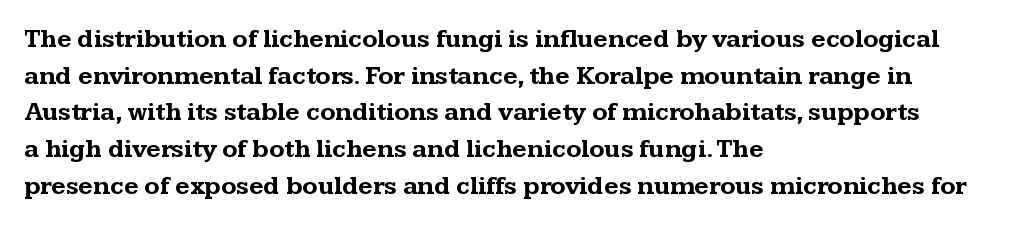
Q: Is the text bold? A: Yes.
Q: Is the text italic (slanted)? A: No, it is upright.
Q: Is the text underlined? A: No.
Q: How is the paragraph aligned? A: Left-aligned.
Q: Is the spacing between letters normal or unusually wide? A: Normal.
Q: Is the spacing between lines tight, normal or loose? A: Normal.
